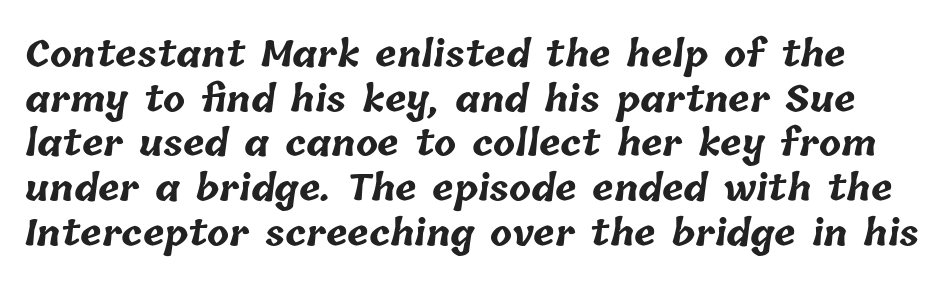
The image shows 36 px bold type; set line spacing 1.24x, normal letter spacing, not underlined; low stroke contrast and a medium x-height.
